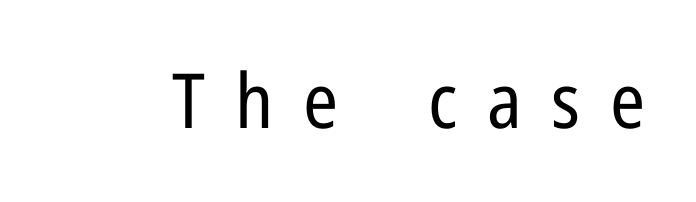
Here the designer chose a conventional face with non-uniform glyph widths. If you drew a line through each stem, it would be perfectly vertical. Words float on clear page, feet unadorned. This sample uses expanded letter spacing, leaving extra air between glyphs. These lines are composed in type without serifs. A light-to-regular cut is what we see here.
